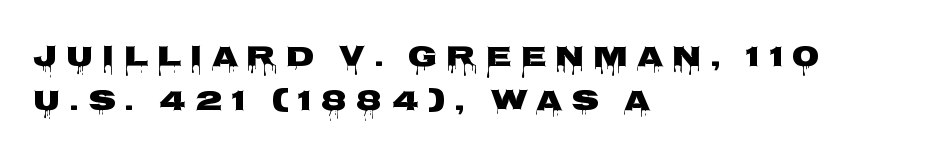
{"serif": "no", "italic": "no", "bold": "yes", "weight": "heavy", "width": "wide", "stroke_contrast": "low", "x_height": "large", "monospaced": "no", "underline": "no", "align": "left", "line_spacing": "normal", "line_spacing_ratio": 1.46, "letter_spacing": "wide", "letter_spacing_em": 0.29, "glyph_px": 30}
